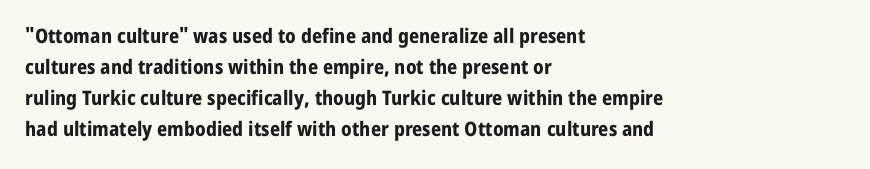
The image shows 20 px bold type, upright; set left-aligned, normal line spacing (1.55x), normal letter spacing, not underlined.
